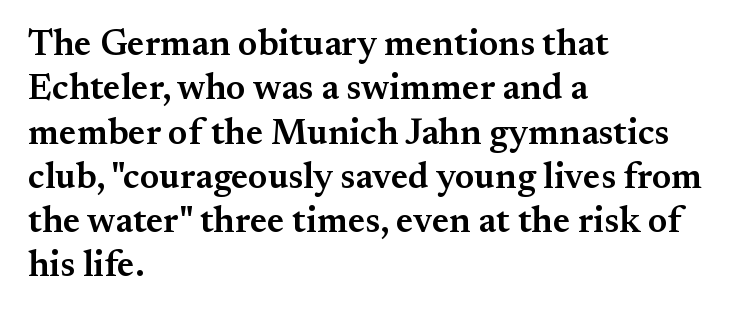
The image shows 36 px semibold serif type, upright; set left-aligned, line spacing 1.23x, normal letter spacing, not underlined; medium stroke contrast and a small x-height.
